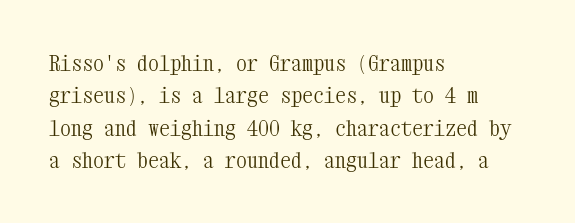
Does extra space separate the letters? No, they use regular spacing. Compared with a typical body face, this is equally light or lighter still. Casual observation: everything's shoved over to the left. This sample keeps an unexceptional amount of space between lines.
